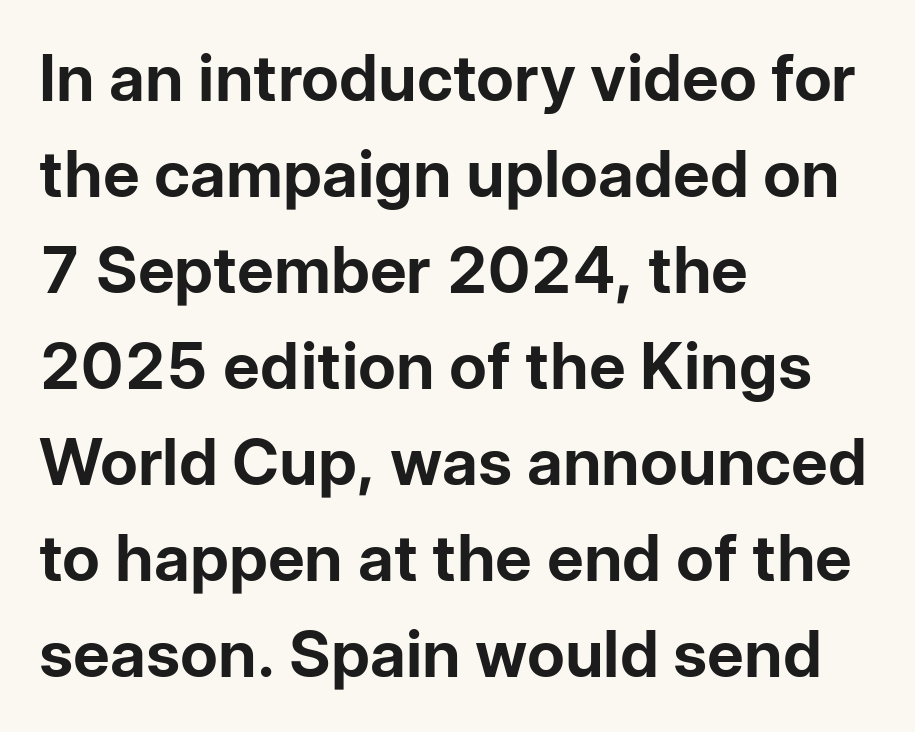
Students, this is bold: see how much ink each stroke carries. The typesetter chose a ragged-right arrangement here. The type is set solid horizontally, with unmodified tracking. No word sits above an underline. Rendered with straight, roman letterforms.
